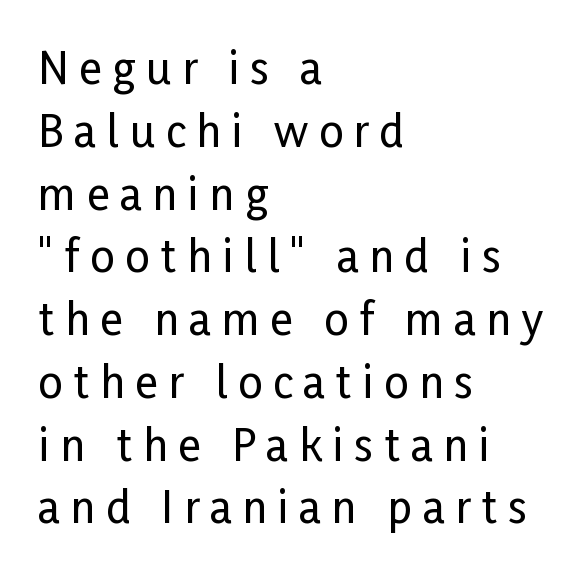
Q: Is the text italic (slanted)? A: No, it is upright.
Q: Is the typeface a serif or a sans-serif typeface? A: Sans-serif.
Q: Is the text underlined? A: No.
Q: How is the paragraph aligned? A: Left-aligned.
Q: Is the spacing between letters normal or unusually wide? A: Unusually wide.
Q: Is the spacing between lines tight, normal or loose? A: Normal.
Q: Width (condensed, normal, or wide)? A: Condensed.
Q: Stroke contrast? A: Low.
Q: x-height? A: Medium.
Q: Monospaced? A: No.
